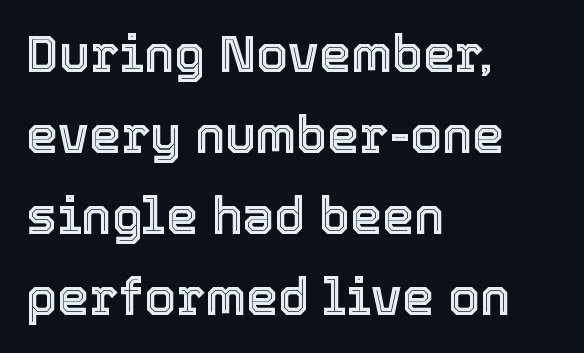
The image shows 51 px text type, upright; set left-aligned, normal line spacing (1.59x), normal letter spacing, not underlined; a medium x-height.
